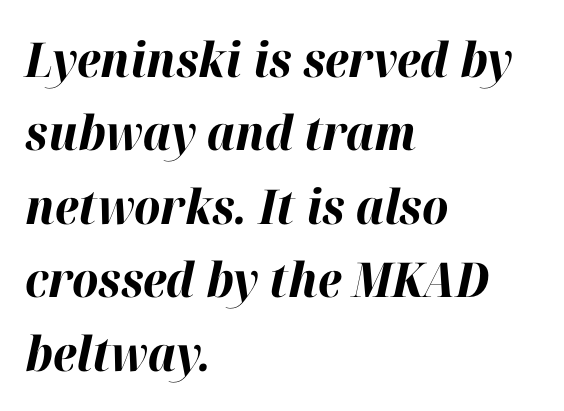
The image shows 48 px bold type, italic (leaning right); set left-aligned, normal line spacing (1.53x), normal letter spacing, not underlined; high stroke contrast and a medium x-height.
